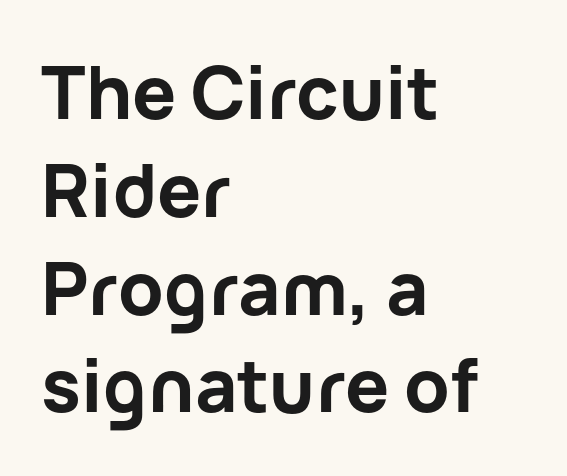
Q: Is the text bold? A: Yes.
Q: Is the text italic (slanted)? A: No, it is upright.
Q: Is the typeface a serif or a sans-serif typeface? A: Sans-serif.
Q: Is the text underlined? A: No.
Q: How is the paragraph aligned? A: Left-aligned.
Q: Is the spacing between letters normal or unusually wide? A: Normal.
Q: Is the spacing between lines tight, normal or loose? A: Normal.
Q: Width (condensed, normal, or wide)? A: Normal.
Q: Stroke contrast? A: Low.
Q: x-height? A: Medium.
Q: Monospaced? A: No.
